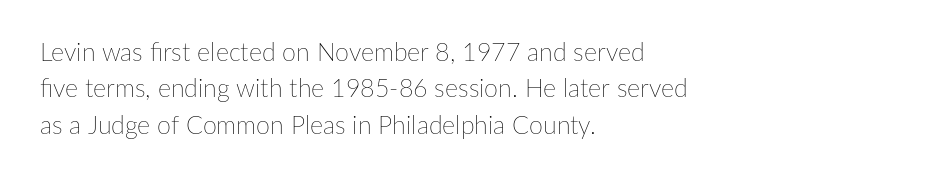
Q: Is the text bold? A: No.
Q: Is the text italic (slanted)? A: No, it is upright.
Q: Is the text underlined? A: No.
Q: How is the paragraph aligned? A: Left-aligned.
Q: Is the spacing between letters normal or unusually wide? A: Normal.
Q: Is the spacing between lines tight, normal or loose? A: Normal.
